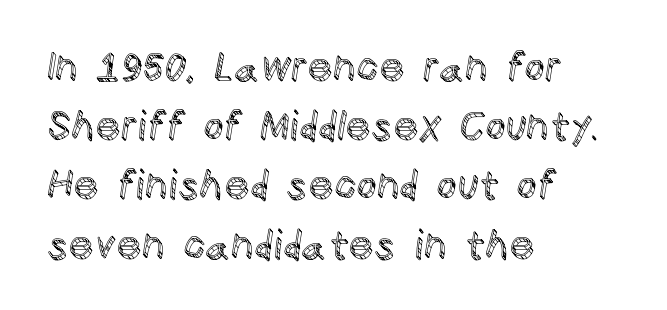
The horizontal fit of the characters is conventional and even. Descenders hang freely into open space. This sample has the flowing, uneven cadence of proportional lettering.
